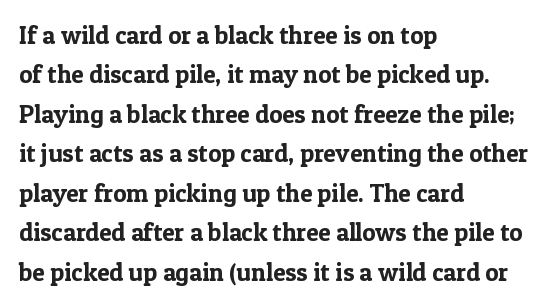
The setting favours the left margin, as ordinary paragraphs usually do. Is there any slant? The stems are plumb. A bare baseline throughout the passage. The letterforms sit shoulder to shoulder at normal distance. These lines sit exactly where default settings would place them.
